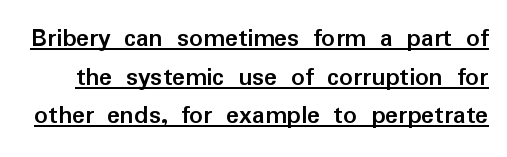
The image shows 27 px bold type, upright; set normal line spacing (1.43x), normal letter spacing, underlined.
